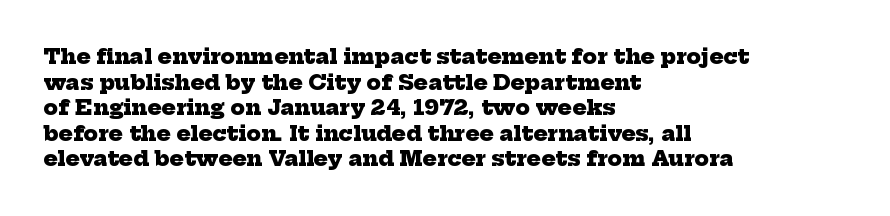
{"bold": "yes", "underline": "no", "align": "left", "line_spacing_ratio": 1.22, "letter_spacing": "normal", "letter_spacing_em": 0.0, "glyph_px": 21}
